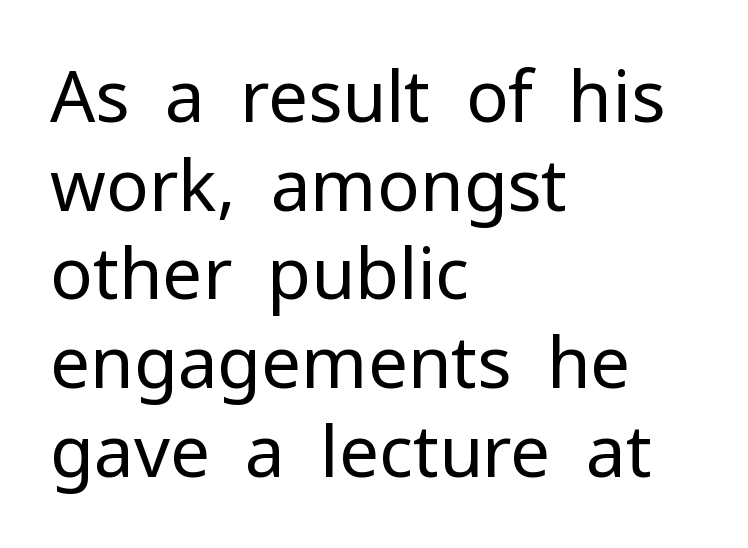
Q: Is the text bold? A: No.
Q: Is the text italic (slanted)? A: No, it is upright.
Q: Is the typeface a serif or a sans-serif typeface? A: Sans-serif.
Q: Is the text underlined? A: No.
Q: How is the paragraph aligned? A: Left-aligned.
Q: Is the spacing between letters normal or unusually wide? A: Normal.
Q: Is the spacing between lines tight, normal or loose? A: Normal.
Q: Width (condensed, normal, or wide)? A: Normal.
Q: Stroke contrast? A: Low.
Q: x-height? A: Medium.
Q: Monospaced? A: No.
